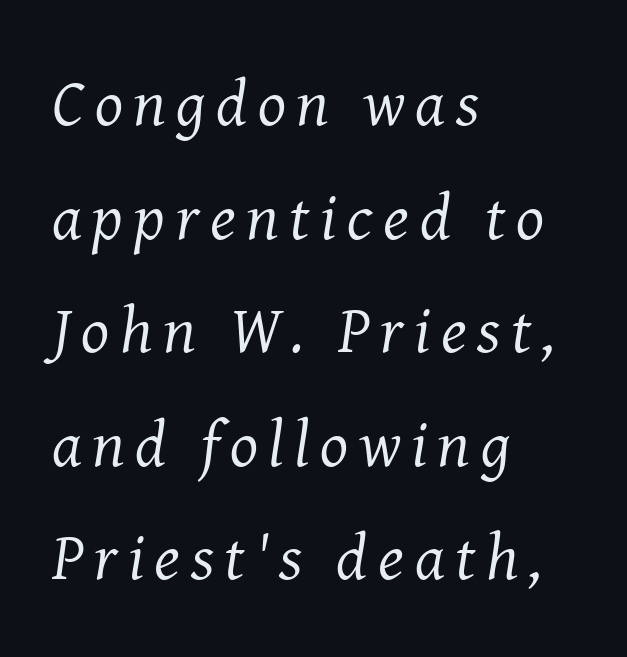
Caption: multi-line text, flush left, ragged right. Varying glyph widths throughout — classic text-font behaviour. The text was rendered using a seriffed face with decorative stroke endings. Descenders are the only things crossing below the line. Slant detected: the letters are inclined. The weight would be labelled regular, book, light, or lighter still.
